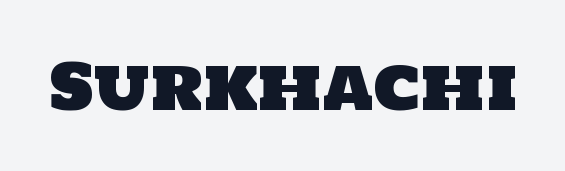
The image shows 63 px sans-serif type; set normal letter spacing, not underlined; low stroke contrast and a large x-height.
